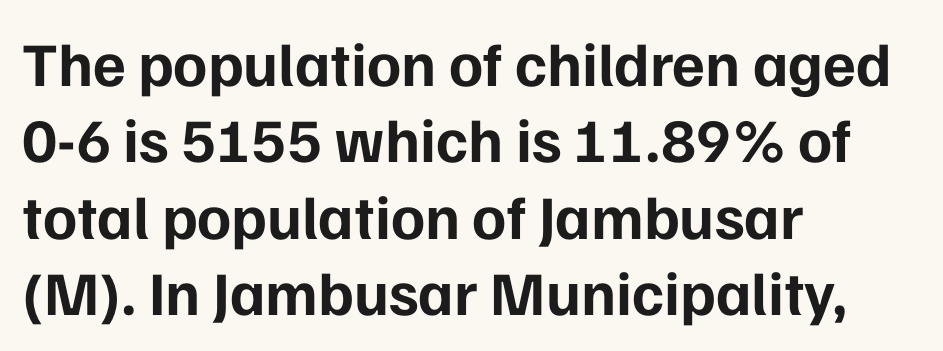
Q: Is the text bold? A: Yes.
Q: Is the text italic (slanted)? A: No, it is upright.
Q: Is the typeface a serif or a sans-serif typeface? A: Sans-serif.
Q: Is the text underlined? A: No.
Q: How is the paragraph aligned? A: Left-aligned.
Q: Is the spacing between letters normal or unusually wide? A: Normal.
Q: Width (condensed, normal, or wide)? A: Normal.
Q: Stroke contrast? A: Low.
Q: x-height? A: Medium.
Q: Monospaced? A: No.
